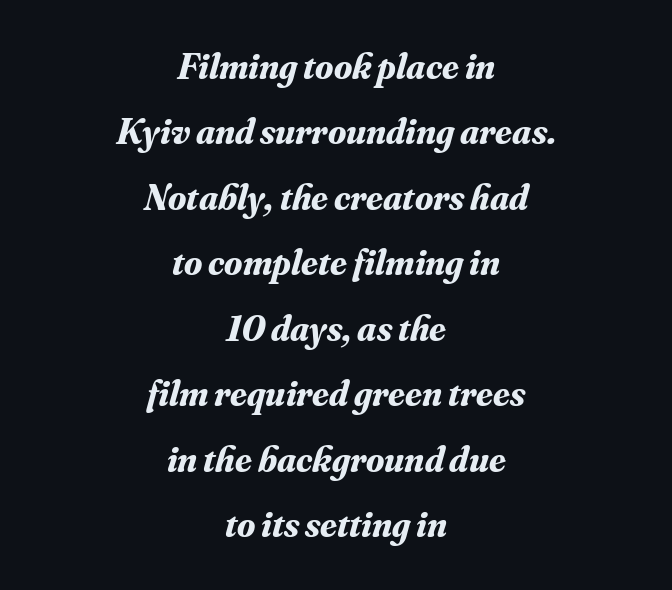
The zone under the glyphs is completely vacant. Short note: letters normally spaced. In terms of letterform style, serifs are clearly present. This rendering uses center alignment, leaving both contours irregular but symmetric. Note the varied advance widths — an 'i' is clearly narrower than an 'm'. The letters are bold, with thick, heavy strokes.
